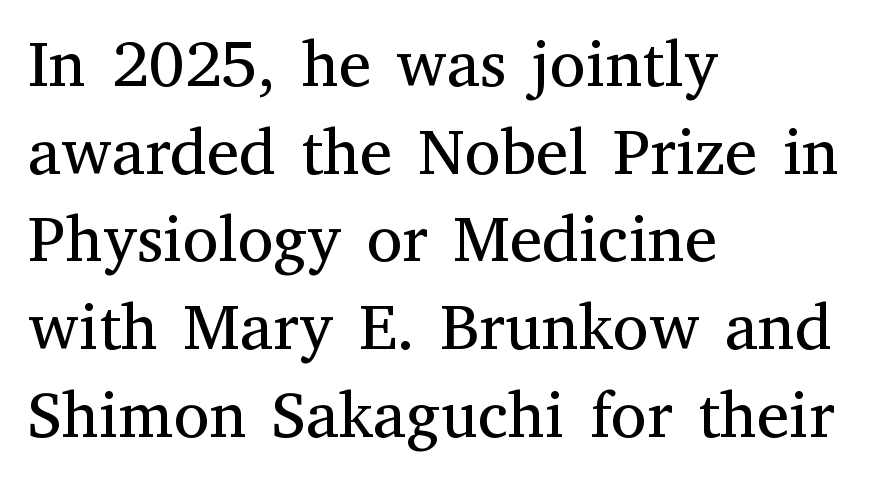
The image shows 65 px regular-weight serif type, upright; set left-aligned, normal line spacing (1.35x), normal letter spacing, not underlined; medium stroke contrast and a medium x-height.
